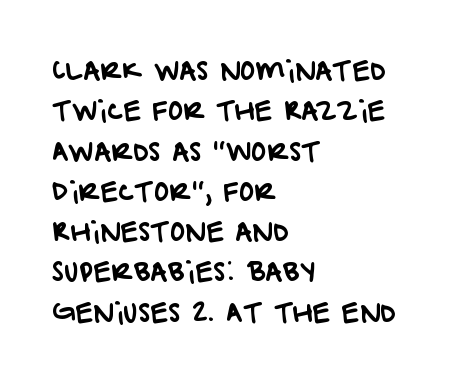
How would I describe the line gaps? Plain and ordinary. Caption: multi-line text, flush left, ragged right. The words here are not underlined. Tracking here is standard; glyphs follow each other at the usual distance.
